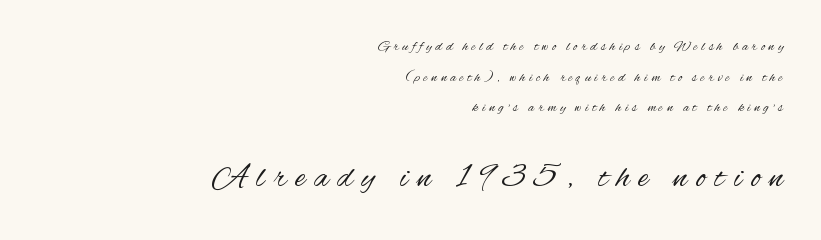
The rendering uses natural spacing where letterforms have individual widths. Check the space under the baseline: it is left empty. The setting favours the right margin, as signatures and pull-quotes sometimes do. The later block is typeset at a bigger size than the earlier block. The face used here is rendered with a markedly widened letterfit.
